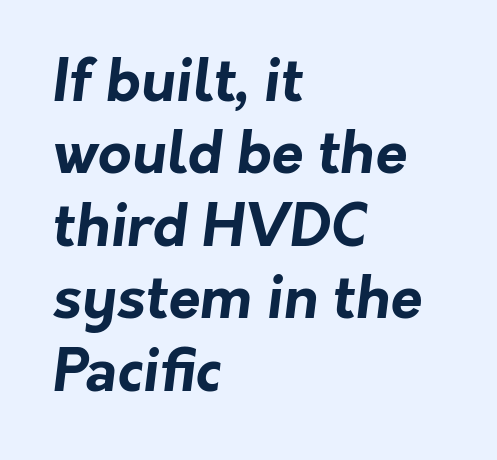
Q: Is the text bold? A: Yes.
Q: Is the typeface a serif or a sans-serif typeface? A: Sans-serif.
Q: Is the text underlined? A: No.
Q: How is the paragraph aligned? A: Left-aligned.
Q: Is the spacing between letters normal or unusually wide? A: Normal.
Q: Is the spacing between lines tight, normal or loose? A: Normal.
Q: Width (condensed, normal, or wide)? A: Normal.
Q: Stroke contrast? A: Low.
Q: x-height? A: Medium.
Q: Monospaced? A: No.
